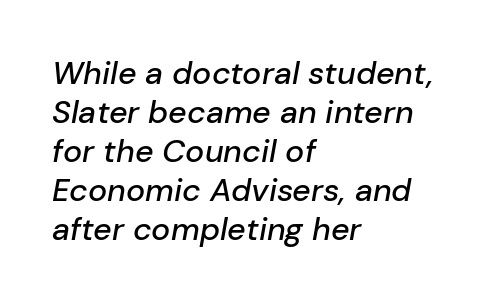
Q: Is the text italic (slanted)? A: Yes, it leans right by about 10 degrees.
Q: Is the text underlined? A: No.
Q: How is the paragraph aligned? A: Left-aligned.
Q: Is the spacing between letters normal or unusually wide? A: Normal.
Q: Width (condensed, normal, or wide)? A: Normal.
Q: Stroke contrast? A: Low.
Q: x-height? A: Medium.
Q: Monospaced? A: No.
